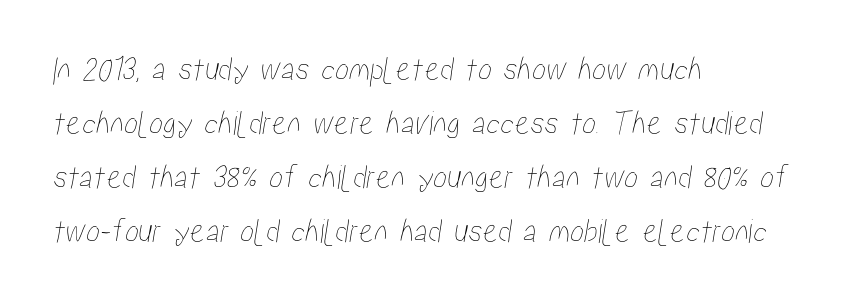
The image shows 35 px condensed type; set left-aligned, normal line spacing (1.54x), normal letter spacing, not underlined; low stroke contrast and a medium x-height.
